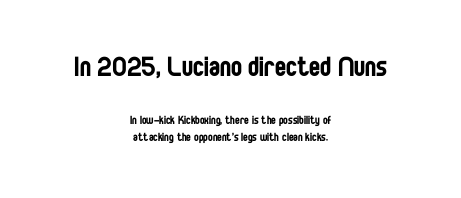
Q: Is the text bold? A: No.
Q: Is the text italic (slanted)? A: No, it is upright.
Q: Is the typeface a serif or a sans-serif typeface? A: Sans-serif.
Q: Is the text underlined? A: No.
Q: How is the paragraph aligned? A: Centered.
Q: Is the spacing between letters normal or unusually wide? A: Normal.
Q: Is the spacing between lines tight, normal or loose? A: Normal.
Q: Which block of text is set in a larger size, the first (top) or the second (bottom)? A: The first (top) one.
Q: Width (condensed, normal, or wide)? A: Condensed.
Q: Stroke contrast? A: Low.
Q: x-height? A: Large.
Q: Monospaced? A: No.
